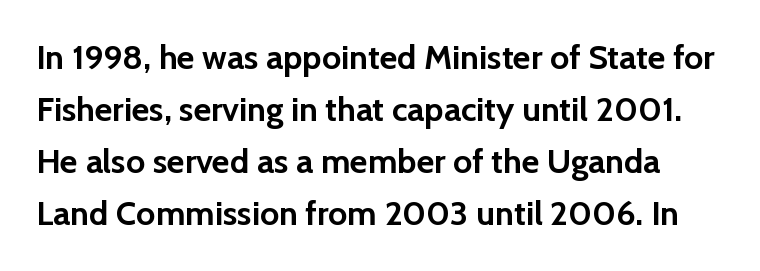
Q: Is the text bold? A: Yes.
Q: Is the text italic (slanted)? A: No, it is upright.
Q: Is the typeface a serif or a sans-serif typeface? A: Sans-serif.
Q: Is the text underlined? A: No.
Q: Is the spacing between letters normal or unusually wide? A: Normal.
Q: Is the spacing between lines tight, normal or loose? A: Normal.
Q: Width (condensed, normal, or wide)? A: Normal.
Q: Stroke contrast? A: Low.
Q: x-height? A: Medium.
Q: Monospaced? A: No.
